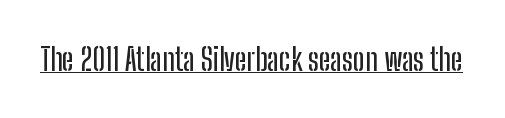
The image shows 31 px condensed sans-serif type, upright; set normal letter spacing, underlined; low stroke contrast and a medium x-height.
